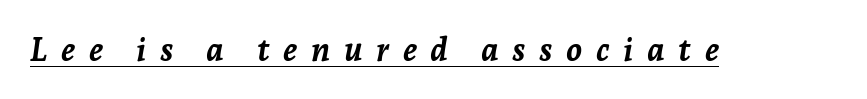
A rule runs beneath these lines of type. In terms of letterspacing, this is a distinctly airy, spread setting. The letters advance in unequal steps, a hallmark of proportional type. The passage shown leans; its letterforms are oblique. Plenty of ink on the page — the face is bold.
